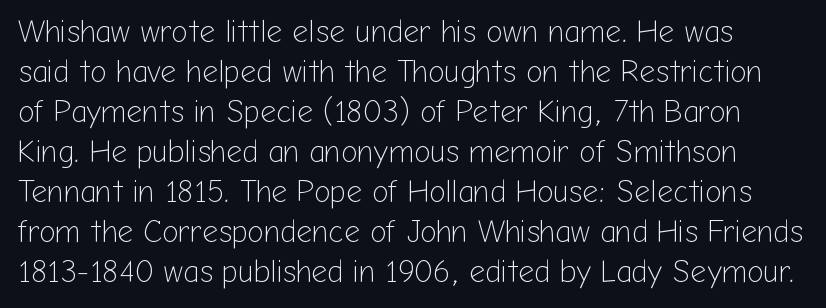
Is there any slant? The stems are plumb. Here the designer chose a conventional face with non-uniform glyph widths. The line-height multiplier appears to be the usual default. Type style note: lacks serifs. Stem width sits at or under what a default text font uses.
